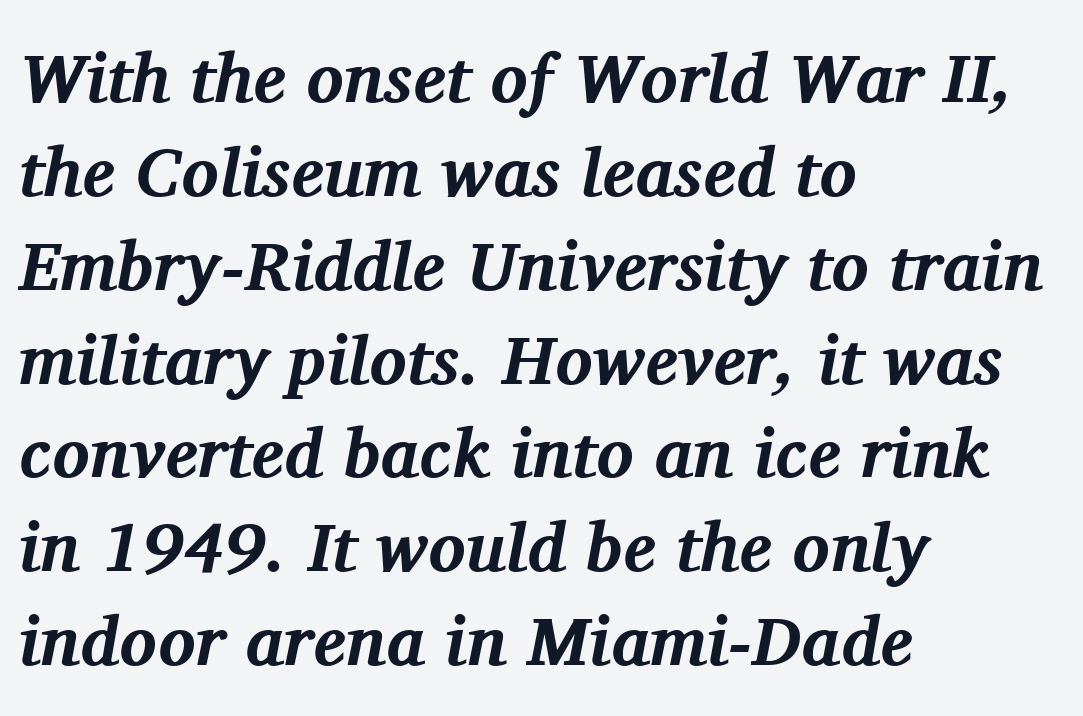
{"serif": "yes", "italic": "yes", "lean": "right", "slant_degrees": 11, "bold": "yes", "weight": "bold", "width": "normal", "stroke_contrast": "medium", "x_height": "medium", "monospaced": "no", "underline": "no", "align": "left", "line_spacing": "normal", "line_spacing_ratio": 1.36, "letter_spacing": "normal", "letter_spacing_em": 0.0, "glyph_px": 69}
